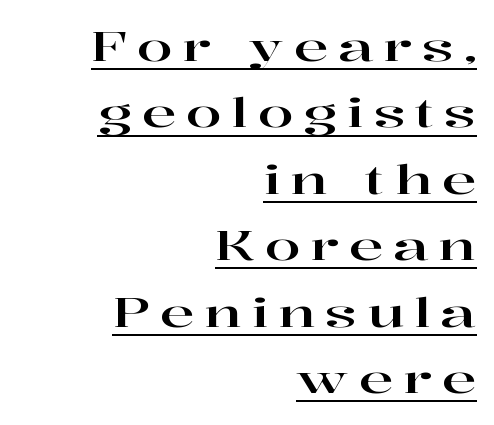
In terms of posture, this sample is upright. The glyphs in this specimen are seriffed. Tracking here is generous; glyphs stand well apart from one another. Reading down the block, your eye finds every line finishing at a fixed right position.
